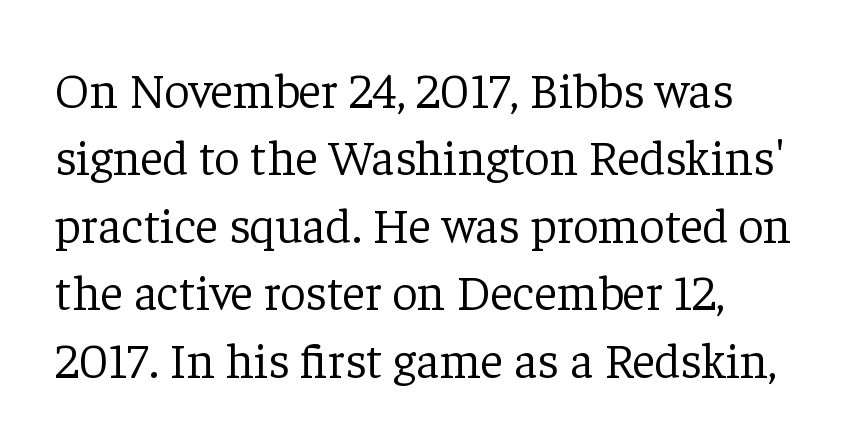
Q: Is the text bold? A: No.
Q: Is the text italic (slanted)? A: No, it is upright.
Q: Is the typeface a serif or a sans-serif typeface? A: Serif.
Q: Is the text underlined? A: No.
Q: Is the spacing between letters normal or unusually wide? A: Normal.
Q: Is the spacing between lines tight, normal or loose? A: Normal.
Q: Width (condensed, normal, or wide)? A: Normal.
Q: Stroke contrast? A: Low.
Q: x-height? A: Medium.
Q: Monospaced? A: No.
